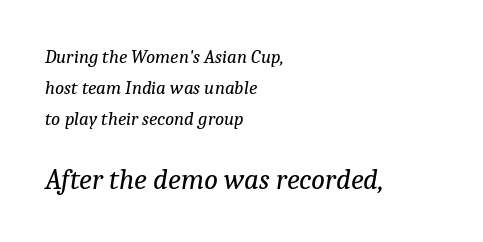
{"serif": "yes", "italic": "yes", "lean": "right", "slant_degrees": 9, "bold": "no", "weight": "regular", "width": "normal", "stroke_contrast": "low", "x_height": "medium", "monospaced": "no", "underline": "no", "align": "left", "line_spacing": "normal", "line_spacing_ratio": 1.64, "letter_spacing": "normal", "letter_spacing_em": 0.0, "larger_block": "second", "size_ratio": 1.53, "glyph_px": 29}
